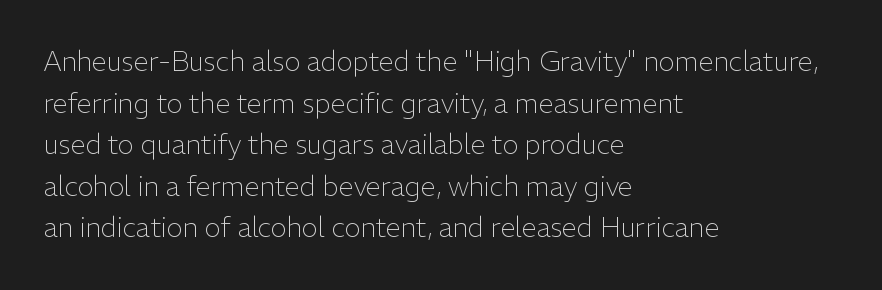
This sample uses an upright cut, with every glyph sitting square on the baseline. Lines of text with bare space underneath. The setting favours the left margin, as ordinary paragraphs usually do. Leading: standard. The typesetting does not lean heavy: it is not bold. You could call the tracking neutral — neither tight nor loose.
